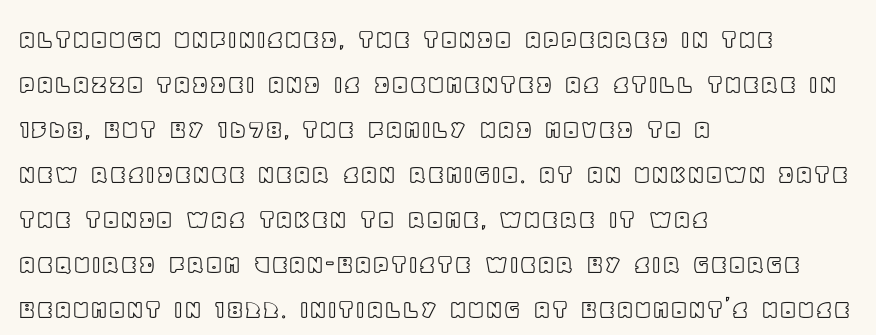
Q: Is the text italic (slanted)? A: No, it is upright.
Q: Is the text underlined? A: No.
Q: How is the paragraph aligned? A: Left-aligned.
Q: Is the spacing between letters normal or unusually wide? A: Normal.
Q: Is the spacing between lines tight, normal or loose? A: Normal.
Q: Width (condensed, normal, or wide)? A: Normal.
Q: x-height? A: Large.
Q: Monospaced? A: No.
